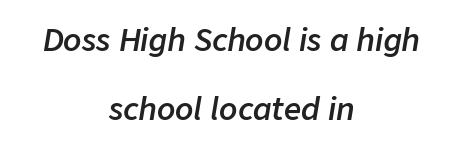
{"italic": "yes", "lean": "right", "slant_degrees": 9, "bold": "semi", "weight": "semibold", "width": "normal", "stroke_contrast": "low", "x_height": "medium", "monospaced": "no", "underline": "no", "align": "center", "line_spacing": "loose", "line_spacing_ratio": 2.31, "letter_spacing": "normal", "letter_spacing_em": 0.0, "glyph_px": 30}
